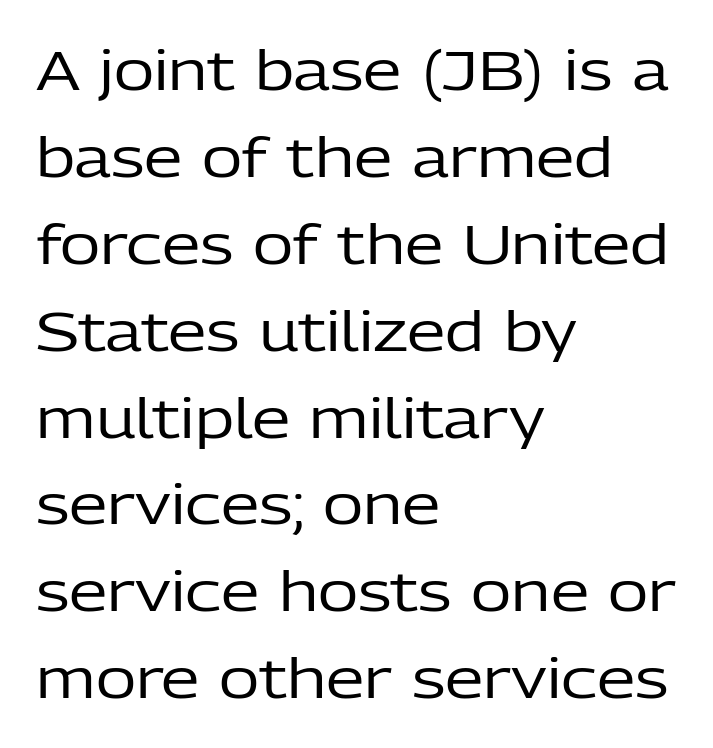
{"serif": "no", "italic": "no", "bold": "no", "weight": "regular", "width": "normal", "stroke_contrast": "low", "x_height": "medium", "monospaced": "no", "underline": "no", "align": "left", "line_spacing": "normal", "line_spacing_ratio": 1.58, "letter_spacing": "normal", "letter_spacing_em": 0.0, "glyph_px": 55}
